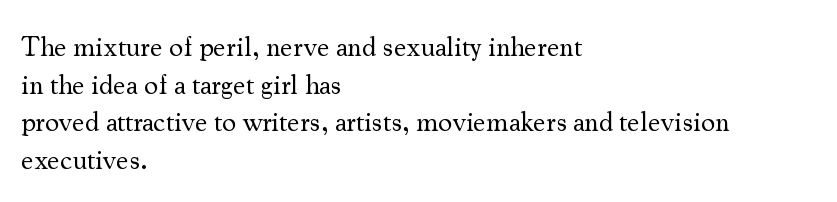
Q: Is the text bold? A: No.
Q: Is the text italic (slanted)? A: No, it is upright.
Q: Is the typeface a serif or a sans-serif typeface? A: Serif.
Q: Is the text underlined? A: No.
Q: How is the paragraph aligned? A: Left-aligned.
Q: Is the spacing between letters normal or unusually wide? A: Normal.
Q: Is the spacing between lines tight, normal or loose? A: Normal.
Q: Width (condensed, normal, or wide)? A: Normal.
Q: Stroke contrast? A: Medium.
Q: x-height? A: Small.
Q: Monospaced? A: No.
